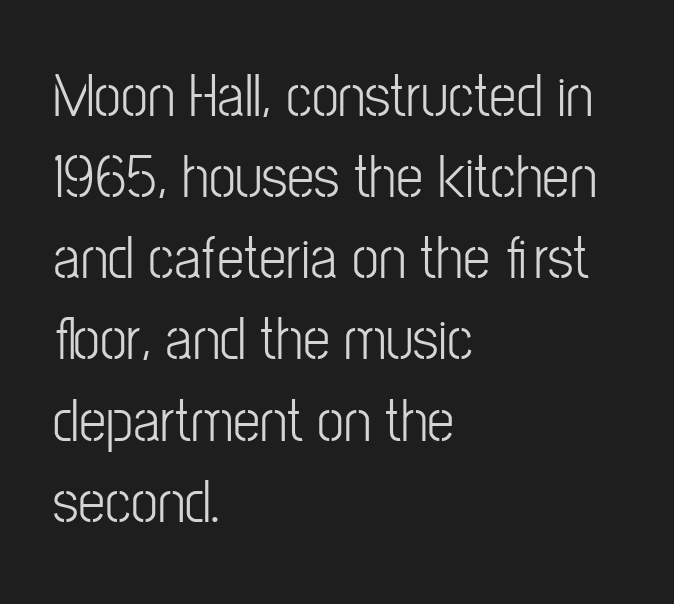
Is this a fixed-width face? No — the glyphs have proportional, varying widths. The designer left line spacing at the default. Letterform terminals end flat and unadorned throughout the passage. Compared with a typical body face, this is equally light or lighter still.
